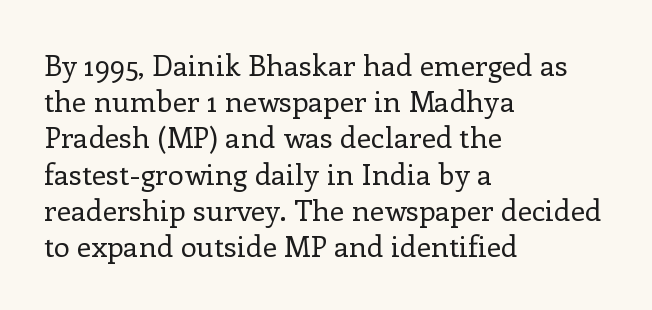
The space between consecutive lines is moderate. Tall strokes in this sample are plumb rather than angled. The letters sit at their default tracking, neither squeezed nor spread. Old-style or modern, the face here clearly has serifs. Every row of glyphs begins at an identical x-position on the left.
